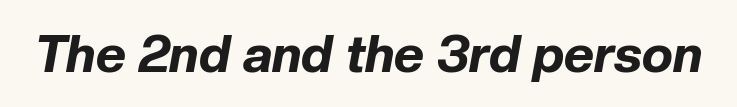
The image shows 52 px bold type, italic (leaning right); set normal letter spacing, not underlined; low stroke contrast and a medium x-height.
